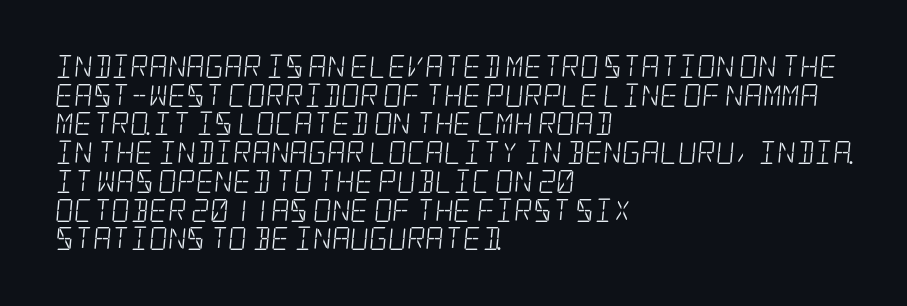
Is the stroke heavy? The answer is a plain regular-or-lighter. The lines in this sample share a left origin and differ only in where they stop. Is there much room between lines? A standard amount, neither cramped nor airy. Compared with typical body copy, the letter spacing here is the same.
